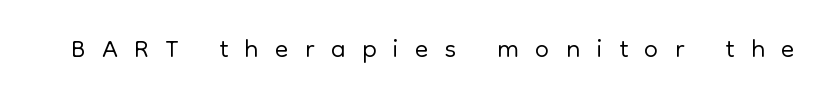
The image shows 40 px light sans-serif type, upright; set unusually wide letter spacing (+0.41 em), not underlined; low stroke contrast and a medium x-height.
